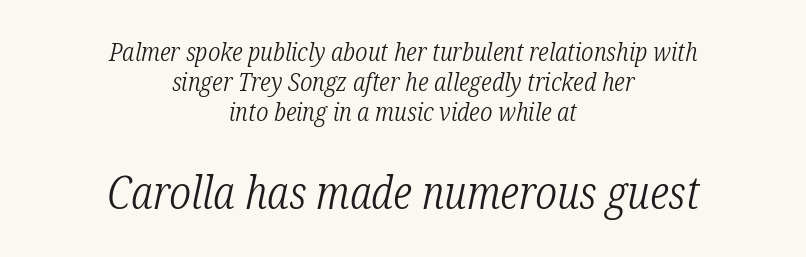
Quick note: underline off. Is the type slanted? Yes — the strokes lean at a clear angle. The passage shown is typeset with a serif family. Quick note: interline space is minimal.
